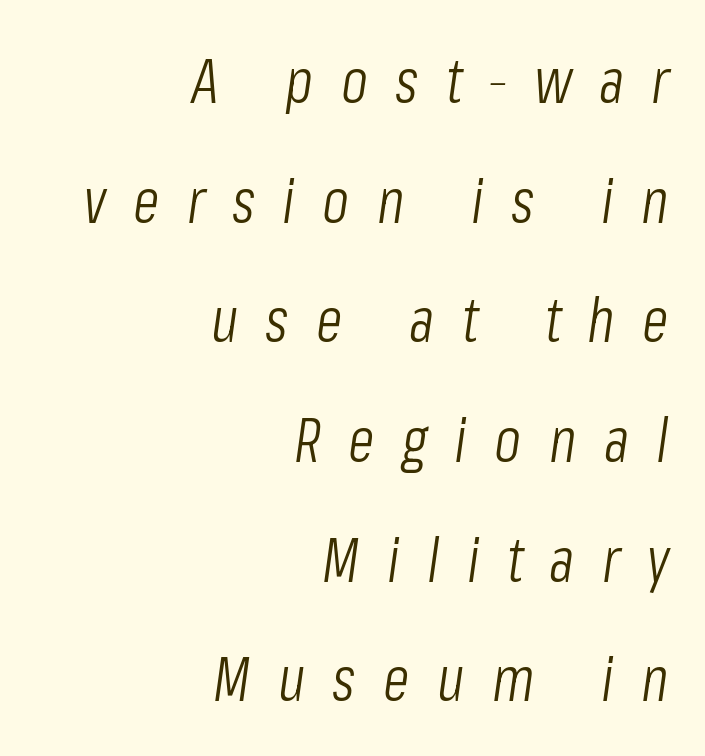
{"italic": "yes", "lean": "right", "slant_degrees": 8, "bold": "no", "weight": "light", "width": "condensed", "stroke_contrast": "low", "x_height": "medium", "monospaced": "no", "underline": "no", "align": "right", "line_spacing": "loose", "line_spacing_ratio": 1.93, "letter_spacing": "wide", "letter_spacing_em": 0.44, "glyph_px": 62}
